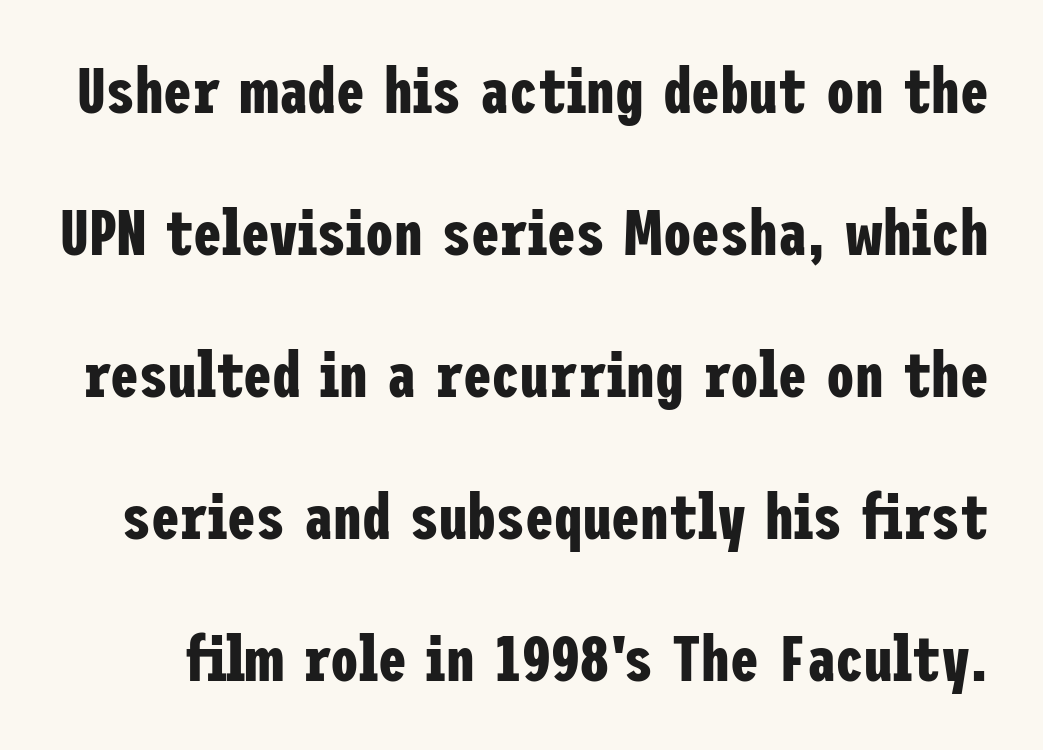
The image shows 64 px bold, condensed sans-serif type, upright; set loose line spacing (2.22x), normal letter spacing, not underlined; low stroke contrast and a medium x-height.
